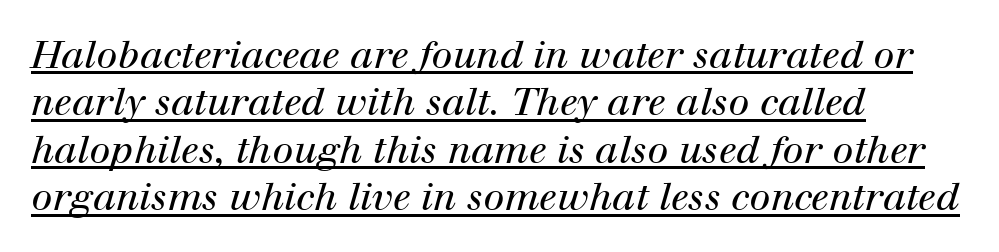
{"serif": "yes", "italic": "yes", "lean": "right", "slant_degrees": 12, "bold": "no", "weight": "regular", "width": "normal", "stroke_contrast": "high", "x_height": "medium", "monospaced": "no", "underline": "yes", "align": "left", "line_spacing": "normal", "line_spacing_ratio": 1.25, "letter_spacing": "normal", "letter_spacing_em": 0.0, "glyph_px": 38}
